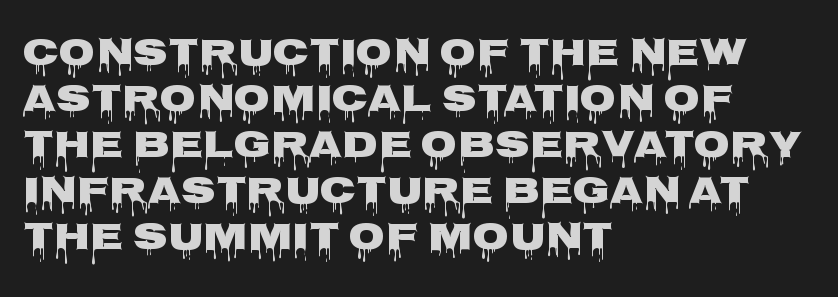
Q: Is the text italic (slanted)? A: No, it is upright.
Q: Is the typeface a serif or a sans-serif typeface? A: Sans-serif.
Q: Is the text underlined? A: No.
Q: How is the paragraph aligned? A: Left-aligned.
Q: Is the spacing between letters normal or unusually wide? A: Normal.
Q: Width (condensed, normal, or wide)? A: Wide.
Q: Stroke contrast? A: Low.
Q: x-height? A: Large.
Q: Monospaced? A: No.
